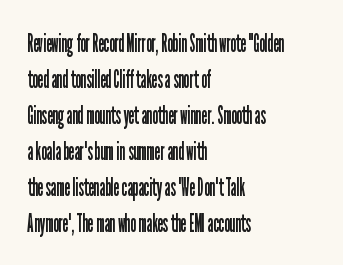
The image shows 25 px text type, upright; set left-aligned, normal line spacing (1.44x), normal letter spacing, not underlined.
